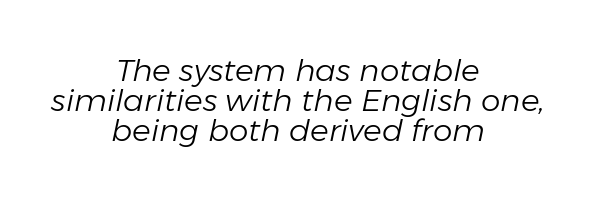
A quiet, ordinary-to-light weight characterises the typeface. Descenders hang freely into open space. Cramped leading. Standard letterfit; no display-style spreading of the glyphs. In terms of posture, this sample is oblique. These lines are centered, leaving both edges ragged.
